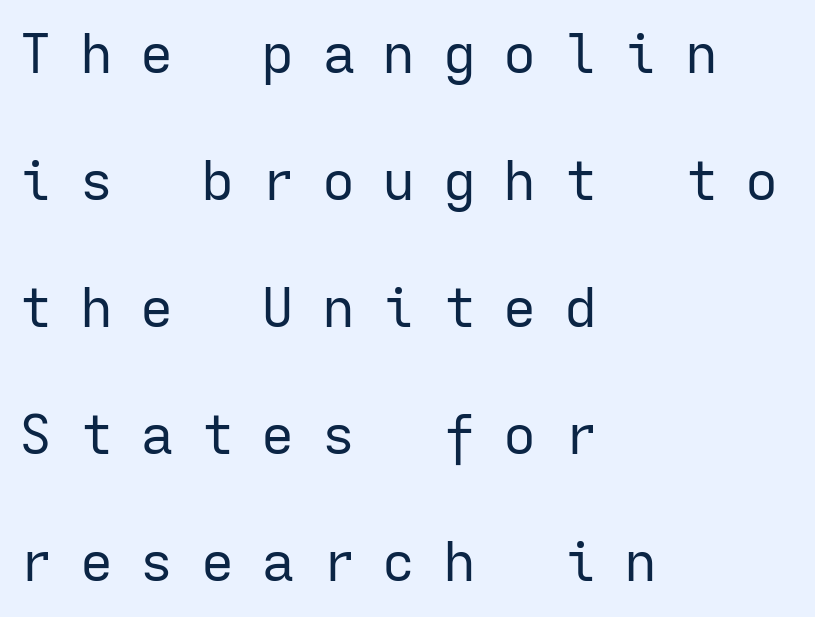
Q: Is the text bold? A: No.
Q: Is the text italic (slanted)? A: No, it is upright.
Q: Is the typeface a serif or a sans-serif typeface? A: Sans-serif.
Q: Is the text underlined? A: No.
Q: How is the paragraph aligned? A: Left-aligned.
Q: Is the spacing between letters normal or unusually wide? A: Unusually wide.
Q: Is the spacing between lines tight, normal or loose? A: Loose.
Q: Width (condensed, normal, or wide)? A: Normal.
Q: Stroke contrast? A: Low.
Q: x-height? A: Medium.
Q: Monospaced? A: Yes.
